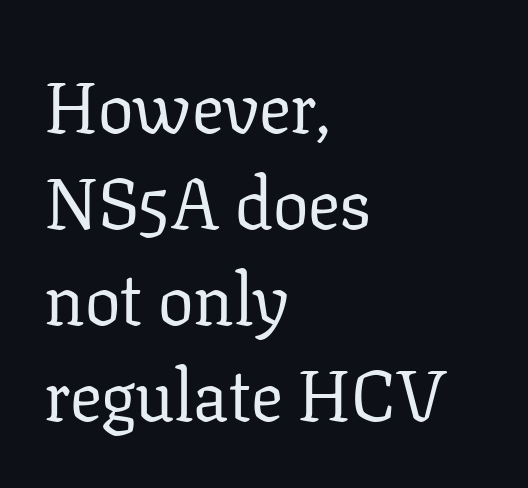
Rows of type keep a routine distance in the vertical direction. Think of a printed novel: that variable character pitch is what you see here. This rendering employs a face with finishing strokes, i.e., a serif. Casual observation: everything's shoved over to the left.
